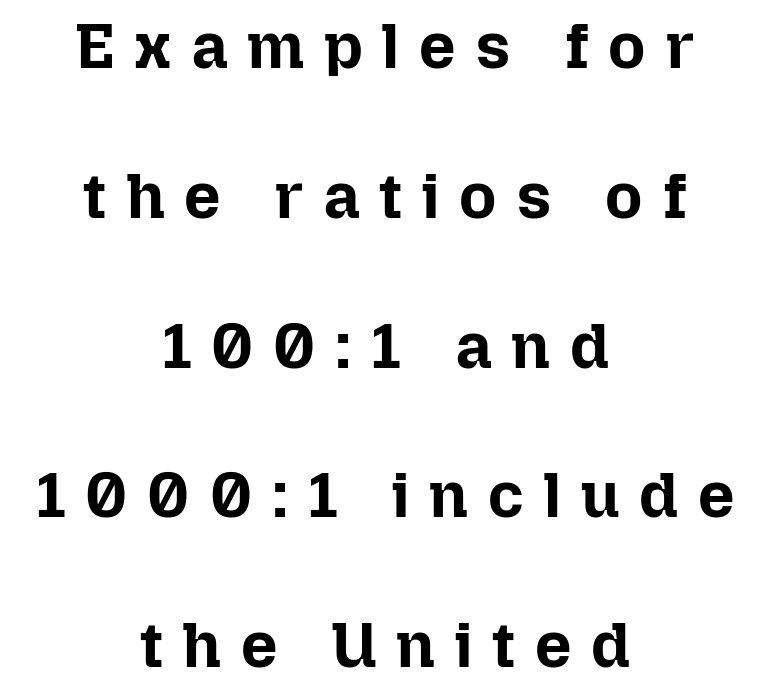
Beneath every word, the page is bare. A full-strength bold gives these letters their thick strokes. Reading down the column, the eye jumps a long way to each next line. Spacing verdict: proportional, widths tailored to each character. Centered paragraph, ragged on both sides. Between one letter and the next there's a generous, obvious gap.
